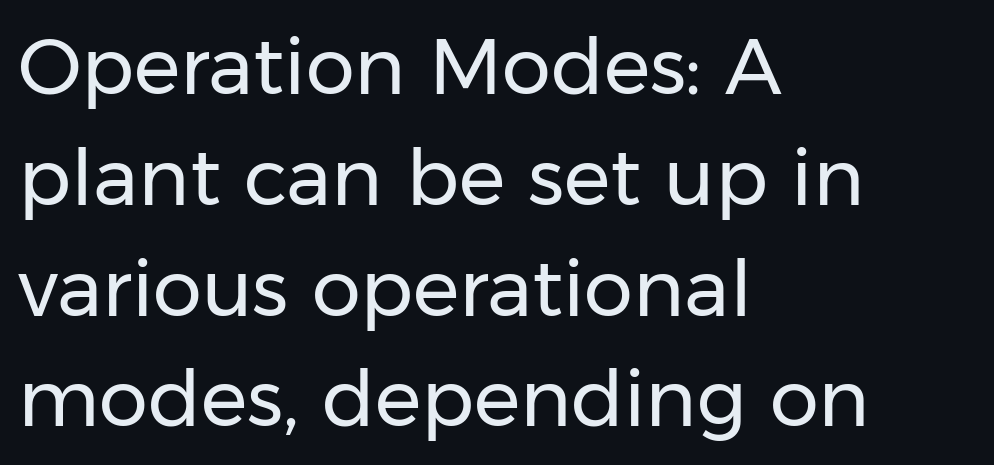
The image shows 78 px regular-weight sans-serif type, upright; set left-aligned, normal line spacing (1.42x), normal letter spacing, not underlined; low stroke contrast and a medium x-height.
